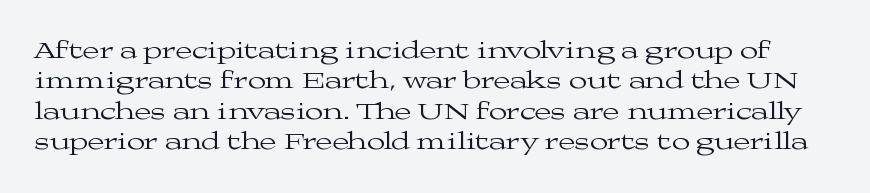
The image shows 24 px text type, upright; set normal line spacing (1.27x), normal letter spacing, not underlined.
